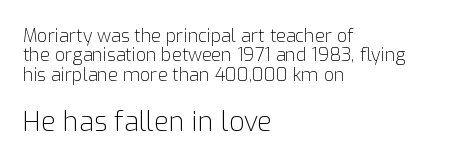
Q: Is the text bold? A: No.
Q: Is the text italic (slanted)? A: No, it is upright.
Q: Is the text underlined? A: No.
Q: How is the paragraph aligned? A: Left-aligned.
Q: Is the spacing between letters normal or unusually wide? A: Normal.
Q: Is the spacing between lines tight, normal or loose? A: Tight.
Q: Which block of text is set in a larger size, the first (top) or the second (bottom)? A: The second (bottom) one.
